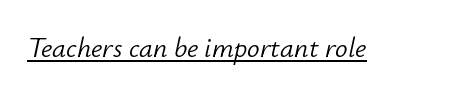
Q: Is the text bold? A: No.
Q: Is the text italic (slanted)? A: Yes, it leans right by about 12 degrees.
Q: Is the text underlined? A: Yes.
Q: Is the spacing between letters normal or unusually wide? A: Normal.
Q: Width (condensed, normal, or wide)? A: Normal.
Q: Stroke contrast? A: Low.
Q: x-height? A: Small.
Q: Monospaced? A: No.
